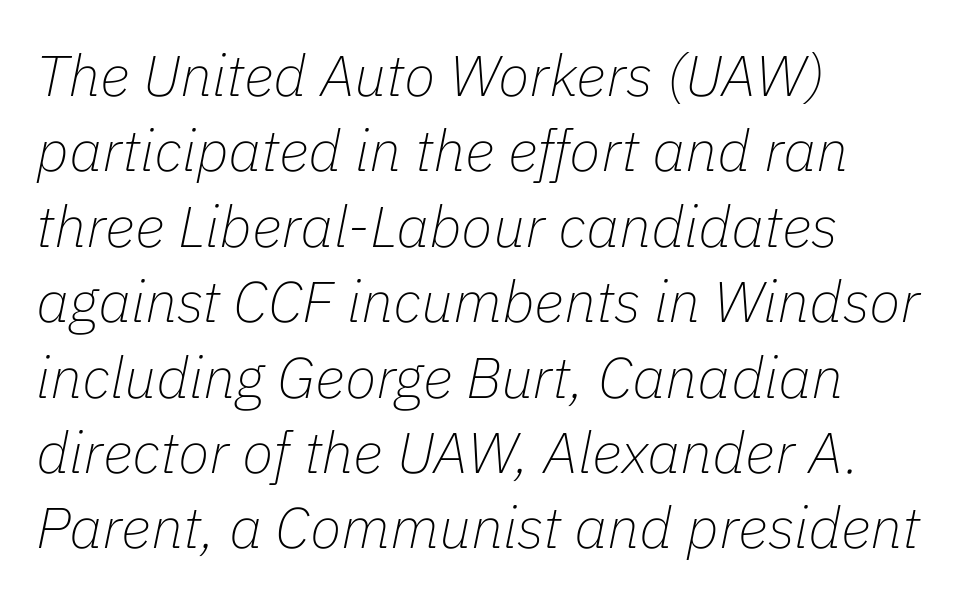
{"italic": "yes", "lean": "right", "slant_degrees": 11, "bold": "no", "weight": "thin", "width": "normal", "stroke_contrast": "low", "x_height": "medium", "monospaced": "no", "underline": "no", "align": "left", "line_spacing": "normal", "line_spacing_ratio": 1.3, "letter_spacing": "normal", "letter_spacing_em": 0.0, "glyph_px": 58}
